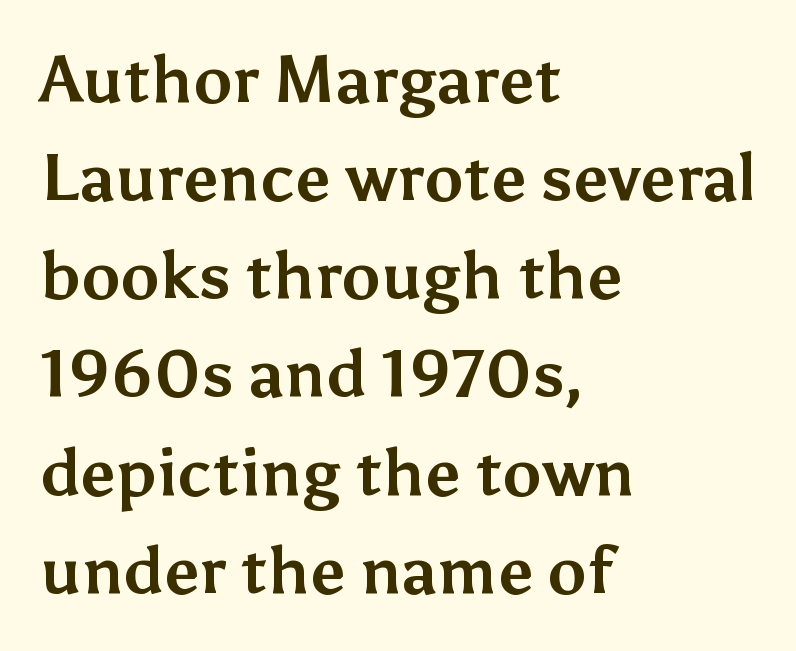
The image shows 65 px bold sans-serif type, upright; set left-aligned, normal line spacing (1.51x), normal letter spacing, not underlined; medium stroke contrast and a medium x-height.
